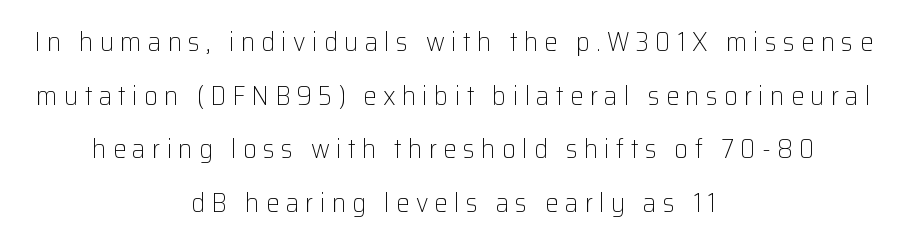
Caption: expanded tracking, letters set apart. In terms of posture, this sample is upright. Rows of type keep a wide berth in the vertical direction. Type without underlining. The whitespace from short lines is split evenly between both sides. The letters look calm and open, with moderate or lighter stems.
